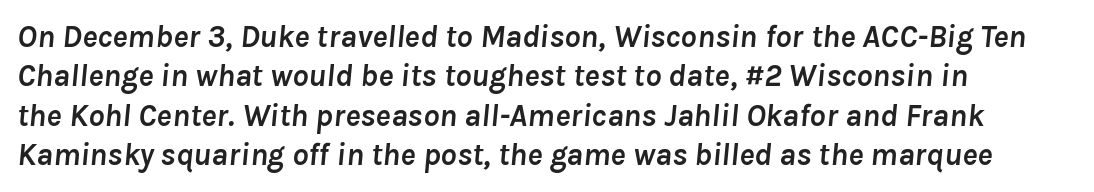
Q: Is the text bold? A: Yes.
Q: Is the text italic (slanted)? A: Yes, it leans right by about 8 degrees.
Q: Is the text underlined? A: No.
Q: How is the paragraph aligned? A: Left-aligned.
Q: Is the spacing between letters normal or unusually wide? A: Normal.
Q: Width (condensed, normal, or wide)? A: Normal.
Q: Stroke contrast? A: Low.
Q: x-height? A: Medium.
Q: Monospaced? A: No.
